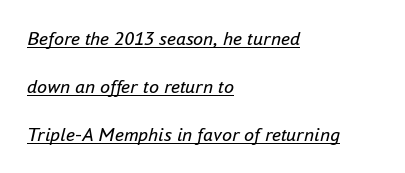
Compared with undecorated copy, this sample adds a rule below the words. This sample uses an oblique cut, with every glyph tilted off the vertical. Alignment: flush left. Vertical spacing — loose. The face looks like a standard text weight, possibly lighter.
